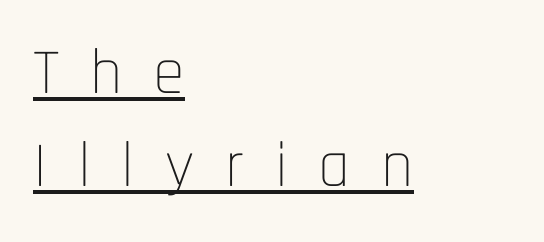
Q: Is the text bold? A: No.
Q: Is the text italic (slanted)? A: No, it is upright.
Q: Is the typeface a serif or a sans-serif typeface? A: Sans-serif.
Q: Is the text underlined? A: Yes.
Q: How is the paragraph aligned? A: Left-aligned.
Q: Is the spacing between letters normal or unusually wide? A: Unusually wide.
Q: Is the spacing between lines tight, normal or loose? A: Normal.
Q: Width (condensed, normal, or wide)? A: Condensed.
Q: Stroke contrast? A: Low.
Q: x-height? A: Large.
Q: Monospaced? A: No.
